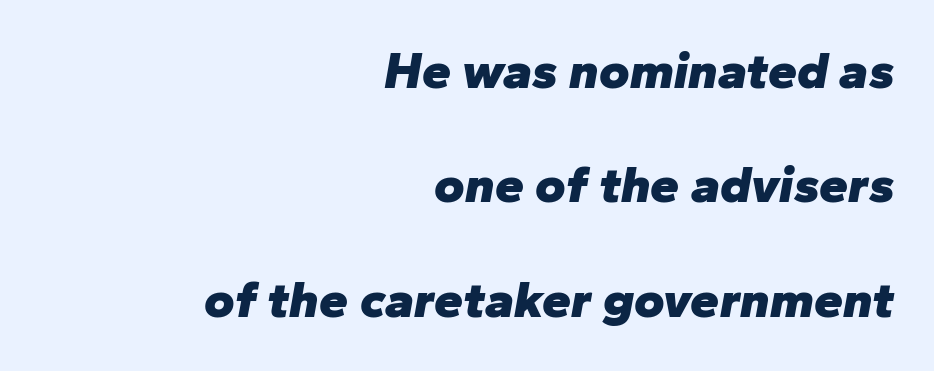
The image shows 52 px heavy type, italic (leaning right); set right-aligned, loose line spacing (2.2x), normal letter spacing, not underlined; low stroke contrast and a medium x-height.
